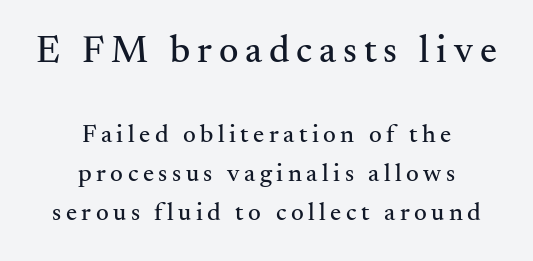
This sample keeps an unexceptional amount of space between lines. Each line is balanced around a shared central axis. Spacing verdict: proportional, widths tailored to each character. Caption: upper text group enlarged, lower text group reduced. Old-style or modern, the face here clearly has serifs. The type sits square on the baseline with zero lean.
